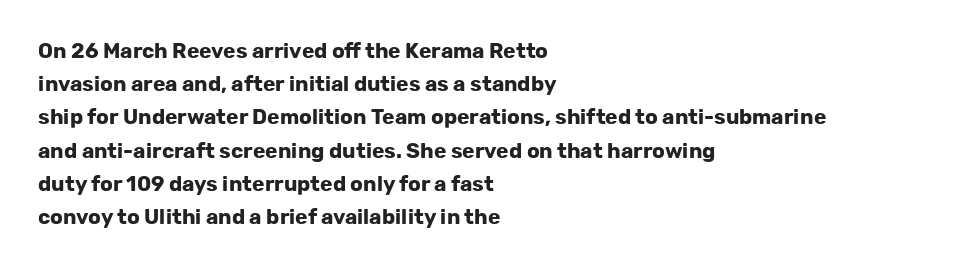
{"italic": "no", "bold": "yes", "underline": "no", "align": "left", "line_spacing": "normal", "line_spacing_ratio": 1.58, "letter_spacing": "normal", "letter_spacing_em": 0.0, "glyph_px": 21}
